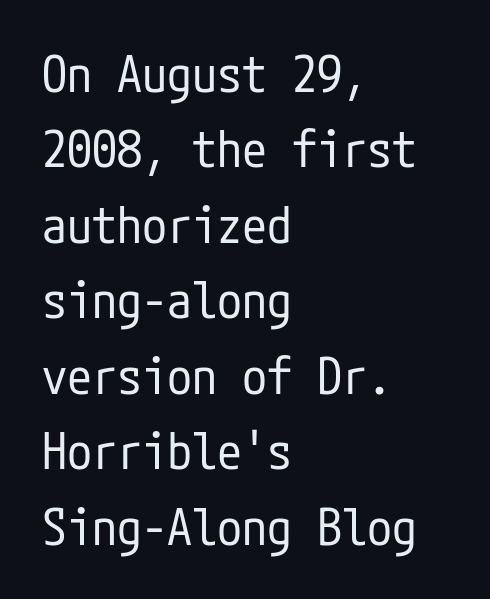
Q: Is the text bold? A: No.
Q: Is the text italic (slanted)? A: No, it is upright.
Q: Is the typeface a serif or a sans-serif typeface? A: Sans-serif.
Q: Is the text underlined? A: No.
Q: How is the paragraph aligned? A: Left-aligned.
Q: Is the spacing between letters normal or unusually wide? A: Normal.
Q: Is the spacing between lines tight, normal or loose? A: Normal.
Q: Width (condensed, normal, or wide)? A: Condensed.
Q: Stroke contrast? A: Low.
Q: x-height? A: Medium.
